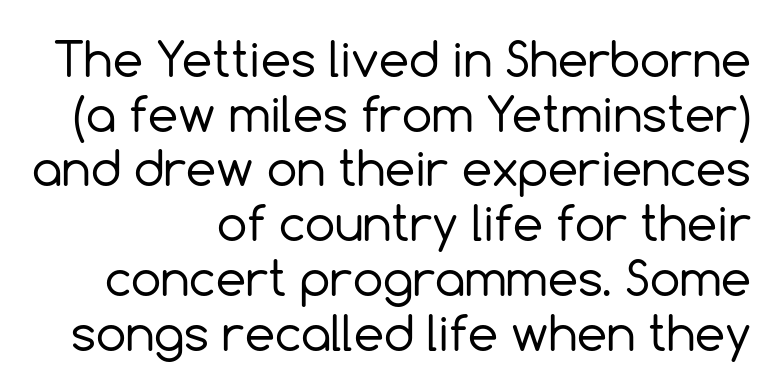
Q: Is the text bold? A: No.
Q: Is the text italic (slanted)? A: No, it is upright.
Q: Is the typeface a serif or a sans-serif typeface? A: Sans-serif.
Q: Is the text underlined? A: No.
Q: How is the paragraph aligned? A: Right-aligned.
Q: Is the spacing between letters normal or unusually wide? A: Normal.
Q: Is the spacing between lines tight, normal or loose? A: Tight.
Q: Width (condensed, normal, or wide)? A: Normal.
Q: x-height? A: Medium.
Q: Monospaced? A: No.
